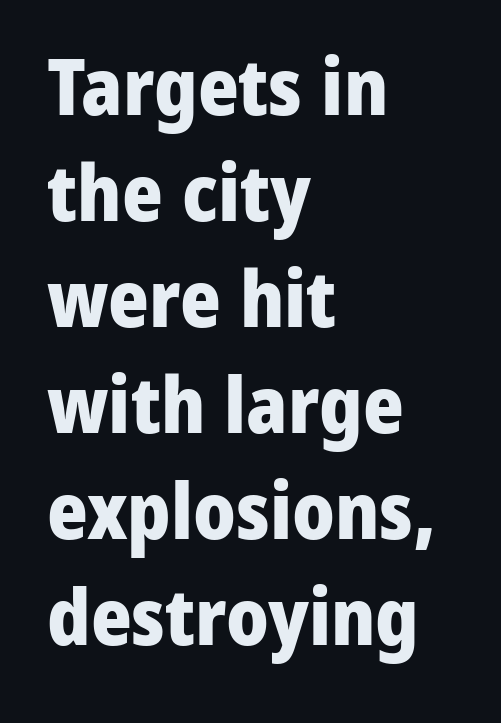
The foot of each line stays bare and open. Do the letters lean? They stand straight. I'd call this a sans setting — the letters go barefoot. A typesetter would call this proportional, since set widths differ per character. Look at the stroke-to-counter ratio: heavy, a bold.
